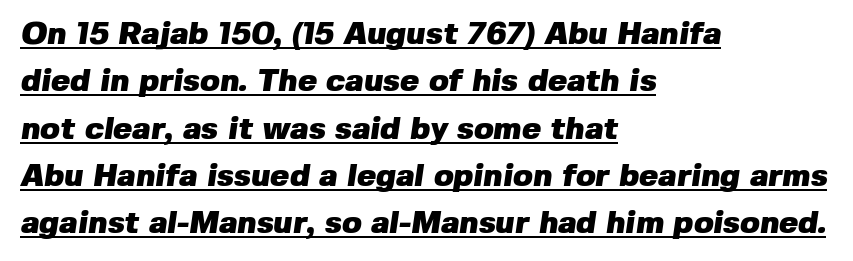
Q: Is the text bold? A: Yes.
Q: Is the typeface a serif or a sans-serif typeface? A: Sans-serif.
Q: Is the text underlined? A: Yes.
Q: How is the paragraph aligned? A: Left-aligned.
Q: Is the spacing between letters normal or unusually wide? A: Normal.
Q: Is the spacing between lines tight, normal or loose? A: Normal.
Q: Width (condensed, normal, or wide)? A: Normal.
Q: Stroke contrast? A: Low.
Q: x-height? A: Medium.
Q: Monospaced? A: No.
